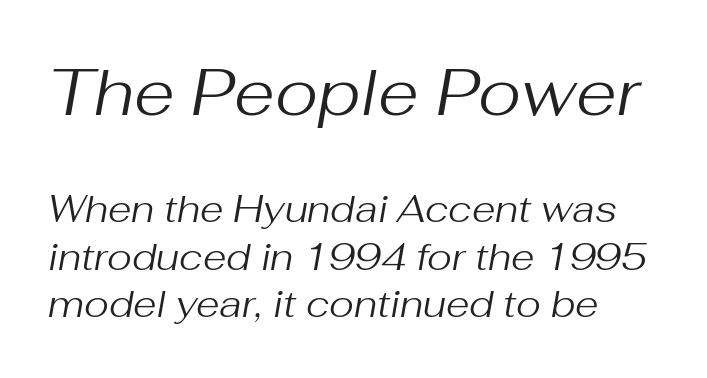
Q: Is the text bold? A: No.
Q: Is the text italic (slanted)? A: Yes, it leans right by about 10 degrees.
Q: Is the text underlined? A: No.
Q: Is the spacing between letters normal or unusually wide? A: Normal.
Q: Is the spacing between lines tight, normal or loose? A: Normal.
Q: Which block of text is set in a larger size, the first (top) or the second (bottom)? A: The first (top) one.
Q: Width (condensed, normal, or wide)? A: Normal.
Q: Stroke contrast? A: Medium.
Q: x-height? A: Medium.
Q: Monospaced? A: No.
